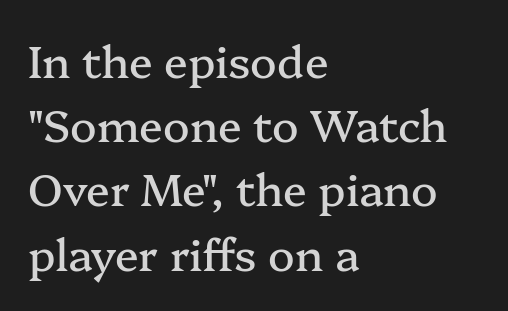
Font category for this specimen: serif. Every character sits straight up, as roman type does. Quick note: interline space is typical. The passage is arranged the way most books set body copy — flush left. Anything drawn beneath the words? Only blank space. Each letter keeps its own natural width here, so spacing adapts to shape.
